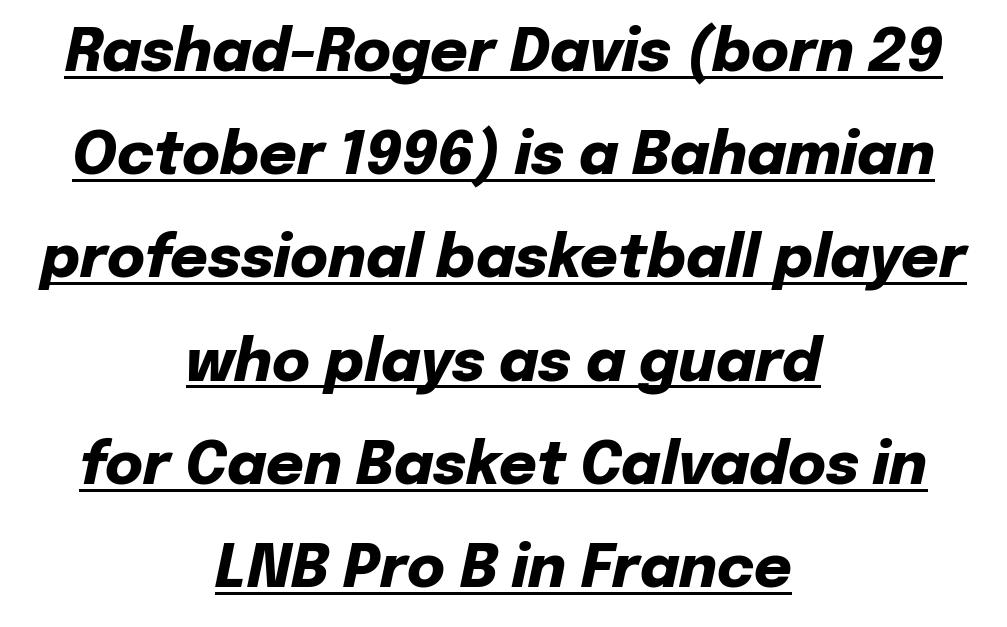
Glance below the letters and you will spot a drawn line. The rag falls on both sides of this text block equally. As a designer I'd log this as weight 700, bold. Compared with typical body copy, the letter spacing here is the same. Emphasis-style slanted type is in use. Varying glyph widths throughout — classic text-font behaviour.
